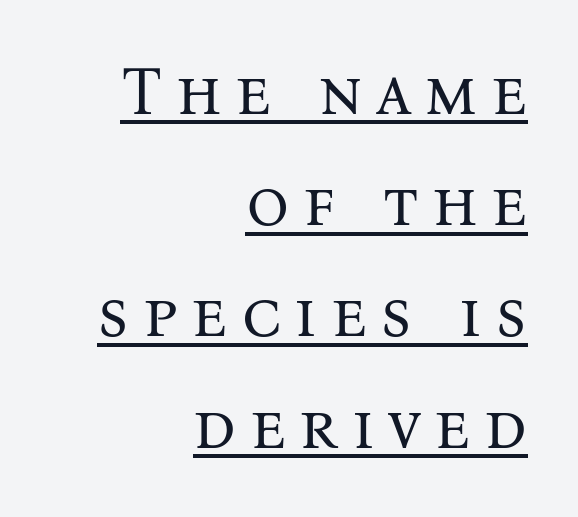
Q: Is the text bold? A: No.
Q: Is the text italic (slanted)? A: No, it is upright.
Q: Is the typeface a serif or a sans-serif typeface? A: Serif.
Q: Is the text underlined? A: Yes.
Q: How is the paragraph aligned? A: Right-aligned.
Q: Is the spacing between letters normal or unusually wide? A: Unusually wide.
Q: Is the spacing between lines tight, normal or loose? A: Normal.
Q: Width (condensed, normal, or wide)? A: Normal.
Q: Stroke contrast? A: Medium.
Q: x-height? A: Medium.
Q: Monospaced? A: No.
